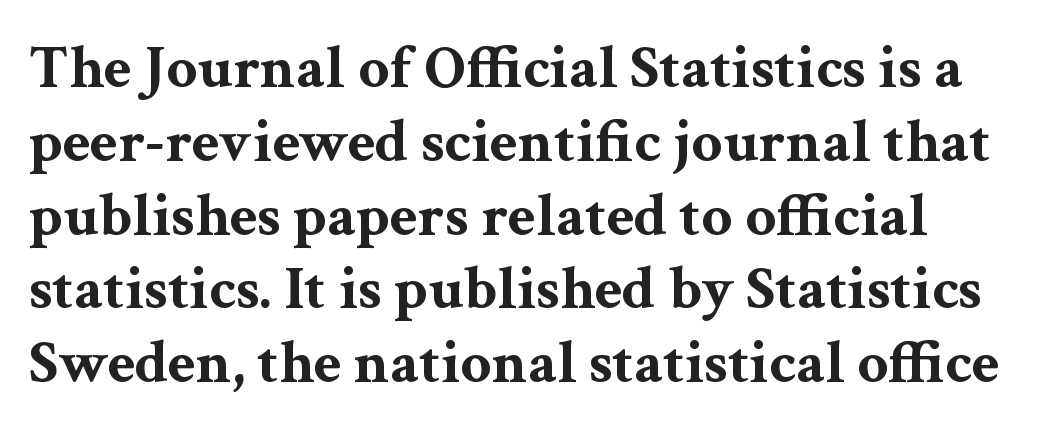
The image shows 61 px bold, wide serif type, upright; set left-aligned, line spacing 1.21x, normal letter spacing, not underlined; medium stroke contrast and a medium x-height.
